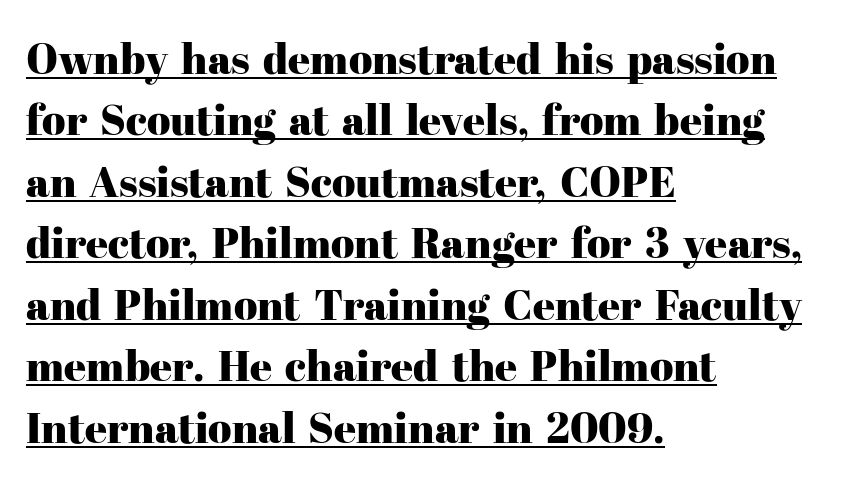
The letters stand straight up with perfectly vertical stems. Casual observation: everything's shoved over to the left. This sample uses plain, unmodified letter spacing. Regular leading. Old-style or modern, the face here clearly has serifs.
